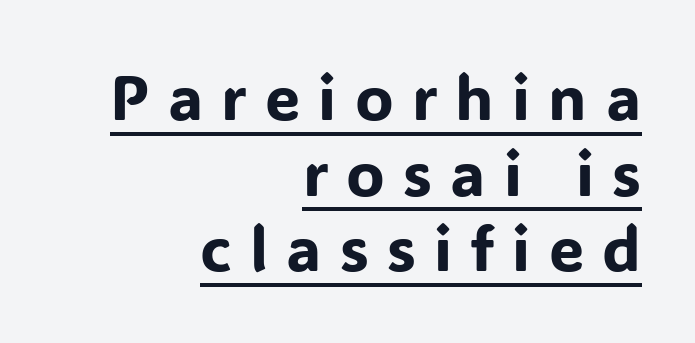
The image shows 63 px sans-serif type, upright; set right-aligned, line spacing 1.2x, unusually wide letter spacing (+0.29 em), underlined; low stroke contrast and a medium x-height.
